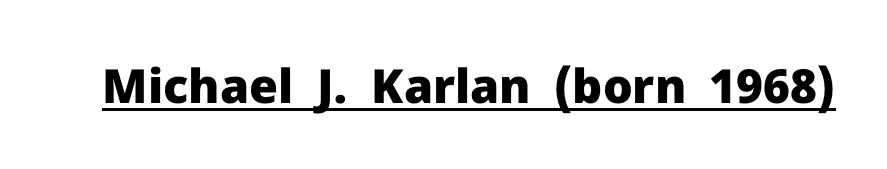
Q: Is the text bold? A: Yes.
Q: Is the text italic (slanted)? A: No, it is upright.
Q: Is the typeface a serif or a sans-serif typeface? A: Sans-serif.
Q: Is the text underlined? A: Yes.
Q: Is the spacing between letters normal or unusually wide? A: Normal.
Q: Width (condensed, normal, or wide)? A: Normal.
Q: Stroke contrast? A: Low.
Q: x-height? A: Medium.
Q: Monospaced? A: No.
